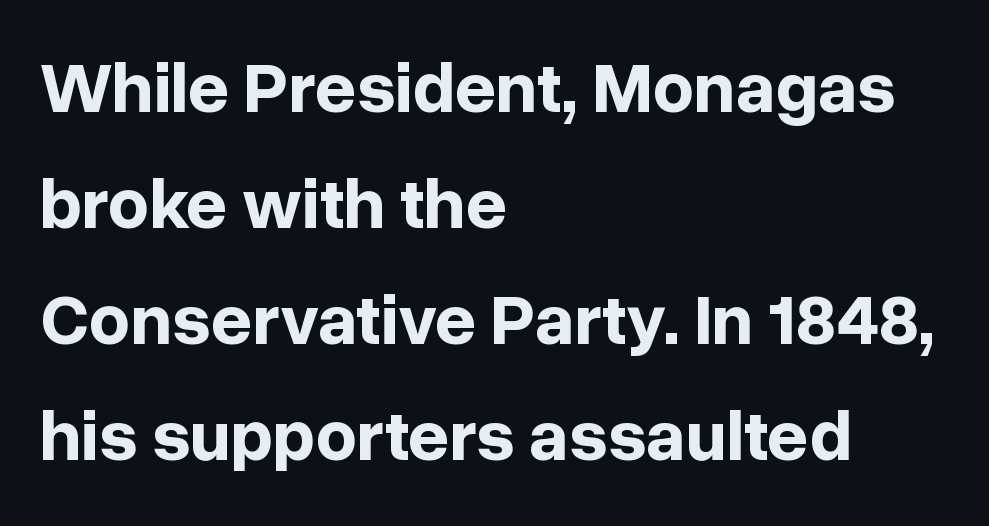
The image shows 72 px bold sans-serif type, upright; set left-aligned, normal line spacing (1.61x), normal letter spacing, not underlined; low stroke contrast and a medium x-height.
